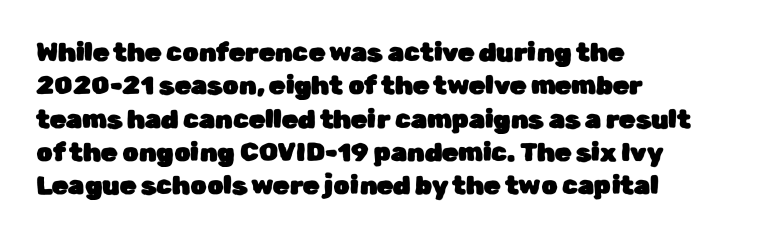
Q: Is the text italic (slanted)? A: No, it is upright.
Q: Is the text underlined? A: No.
Q: How is the paragraph aligned? A: Left-aligned.
Q: Is the spacing between letters normal or unusually wide? A: Normal.
Q: Is the spacing between lines tight, normal or loose? A: Normal.
